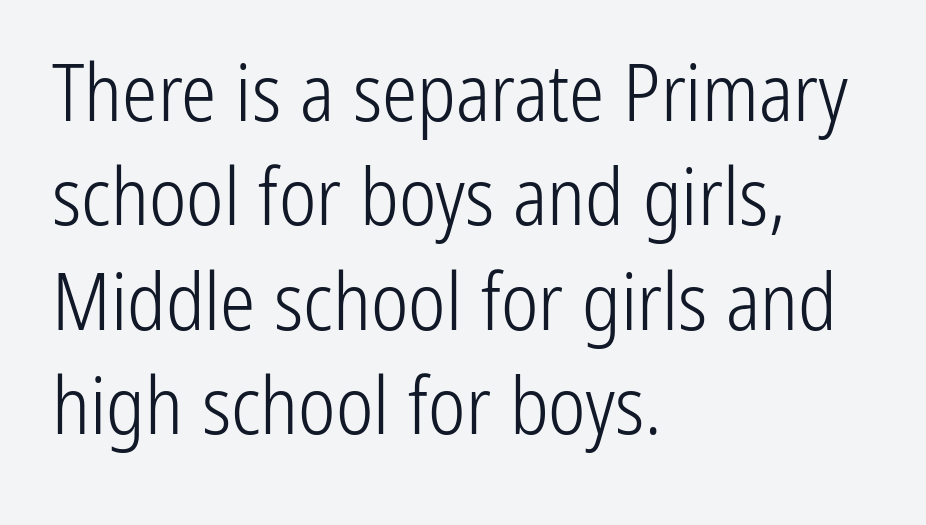
A light-to-regular cut is what we see here. Honestly, the letter spacing is just normal — you wouldn't notice it. Note the varied advance widths — an 'i' is clearly narrower than an 'm'. Nobody drew a line under any word here. Is there any slant? The stems are plumb. The lines sit at an ordinary, default distance from one another.
